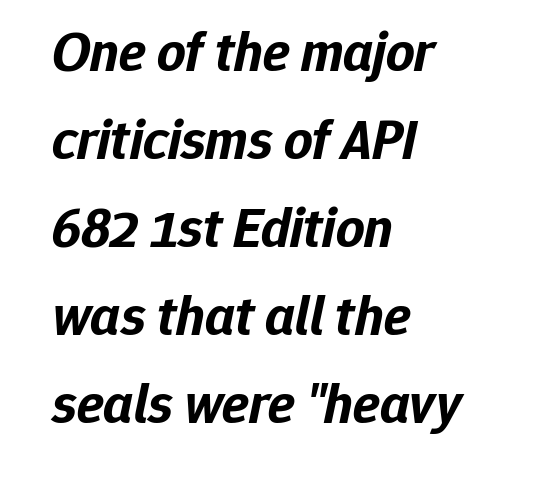
{"italic": "yes", "lean": "right", "slant_degrees": 12, "bold": "yes", "weight": "bold", "width": "normal", "stroke_contrast": "low", "x_height": "medium", "monospaced": "no", "underline": "no", "align": "left", "line_spacing": "normal", "line_spacing_ratio": 1.57, "letter_spacing": "normal", "letter_spacing_em": 0.0, "glyph_px": 56}
